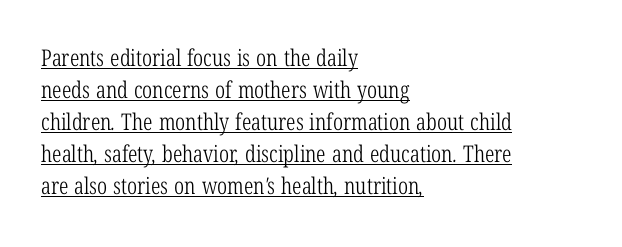
Q: Is the text bold? A: No.
Q: Is the text underlined? A: Yes.
Q: How is the paragraph aligned? A: Left-aligned.
Q: Is the spacing between letters normal or unusually wide? A: Normal.
Q: Is the spacing between lines tight, normal or loose? A: Normal.
